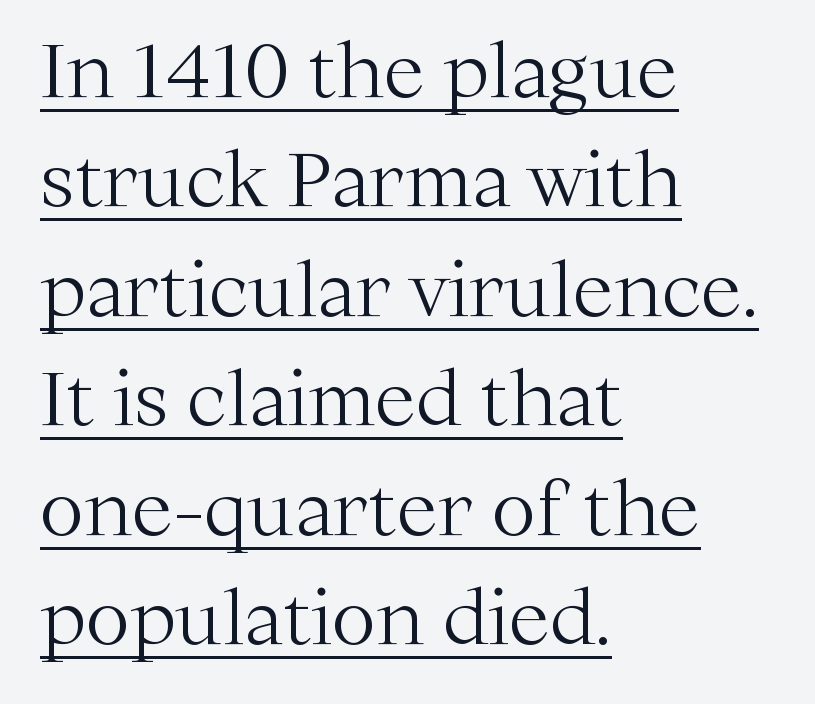
{"serif": "yes", "italic": "no", "bold": "no", "weight": "light", "width": "normal", "stroke_contrast": "medium", "x_height": "medium", "monospaced": "no", "underline": "yes", "align": "left", "line_spacing": "normal", "line_spacing_ratio": 1.46, "letter_spacing": "normal", "letter_spacing_em": 0.0, "glyph_px": 75}
